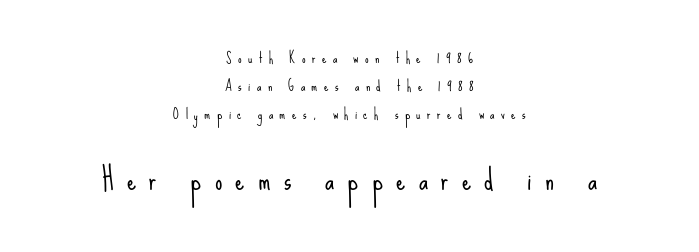
{"serif": "no", "italic": "no", "bold": "no", "weight": "light", "width": "condensed", "stroke_contrast": "low", "x_height": "small", "monospaced": "no", "underline": "no", "align": "center", "line_spacing": "loose", "line_spacing_ratio": 1.99, "letter_spacing": "wide", "letter_spacing_em": 0.46, "larger_block": "second", "size_ratio": 2.07, "glyph_px": 29}
